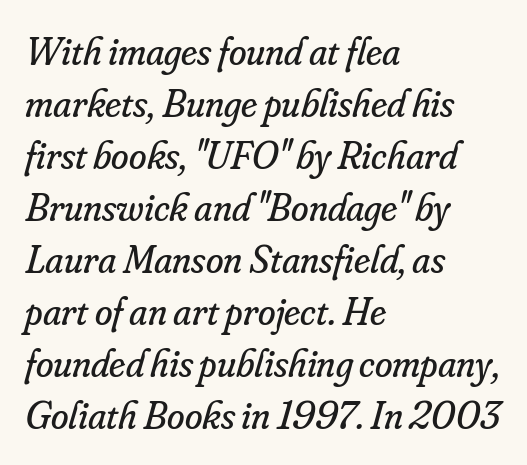
{"serif": "yes", "italic": "yes", "lean": "right", "slant_degrees": 16, "bold": "no", "weight": "regular", "width": "normal", "stroke_contrast": "low", "x_height": "small", "monospaced": "no", "underline": "no", "align": "left", "line_spacing": "normal", "line_spacing_ratio": 1.3, "letter_spacing": "normal", "letter_spacing_em": 0.0, "glyph_px": 40}
